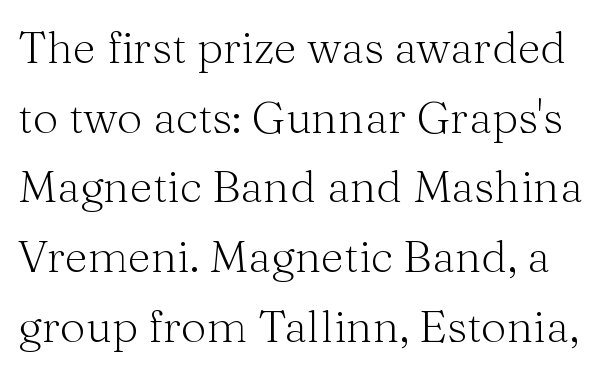
The letters advance in unequal steps, a hallmark of proportional type. The specimen omits any rule beneath the text block's lines. The strokes carry an ordinary text weight at most. Look at the tracking — it's just the regular setting, nothing added. The passage shown is typeset with a serif family. These lines were composed using upright roman letters.
